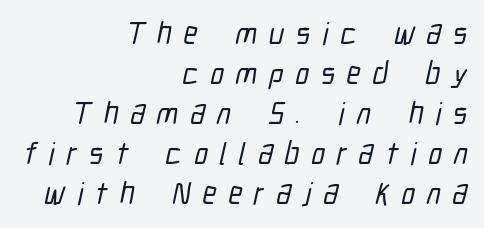
{"serif": "no", "width": "condensed", "stroke_contrast": "low", "x_height": "medium", "monospaced": "no", "underline": "no", "align": "right", "line_spacing": "normal", "line_spacing_ratio": 1.29, "letter_spacing": "wide", "letter_spacing_em": 0.38, "glyph_px": 31}
